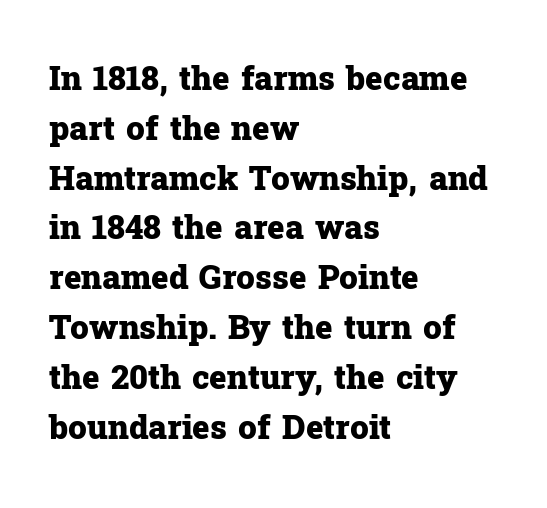
The glyphs in this specimen are seriffed. Upright lettering throughout. The sample has been set heavy, in full bold. The face used here is rendered with its standard letterfit. Any mark beneath the type? The region is blank.
